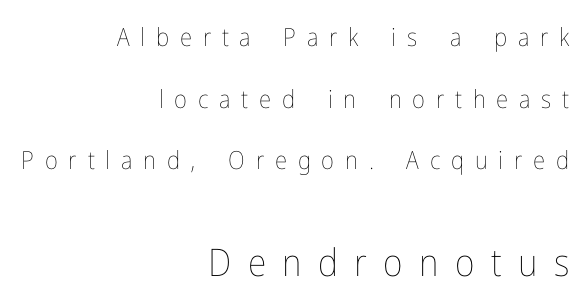
The image shows 38 px thin, condensed type, upright; set right-aligned, loose line spacing (2.47x), unusually wide letter spacing (+0.43 em), not underlined; the second (bottom) block is 1.52x larger; low stroke contrast and a medium x-height.
